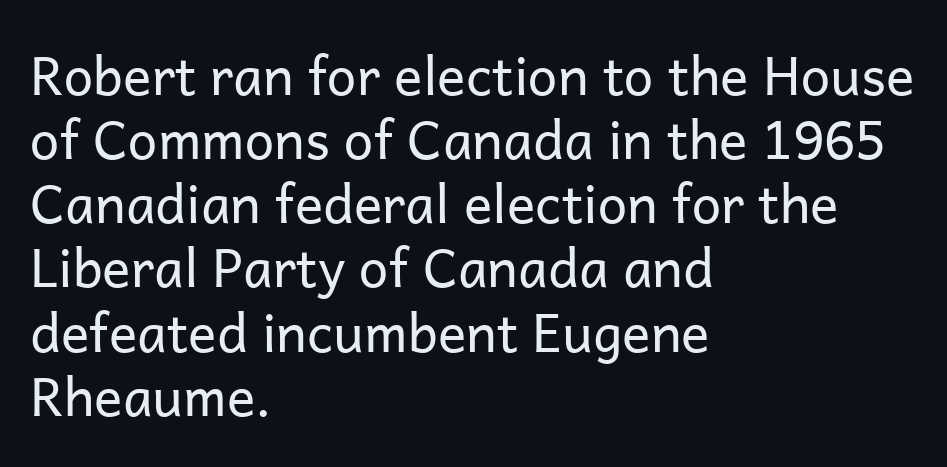
Q: Is the text bold? A: No.
Q: Is the text italic (slanted)? A: No, it is upright.
Q: Is the typeface a serif or a sans-serif typeface? A: Sans-serif.
Q: Is the text underlined? A: No.
Q: How is the paragraph aligned? A: Left-aligned.
Q: Is the spacing between letters normal or unusually wide? A: Normal.
Q: Width (condensed, normal, or wide)? A: Normal.
Q: Stroke contrast? A: Low.
Q: x-height? A: Medium.
Q: Monospaced? A: No.
